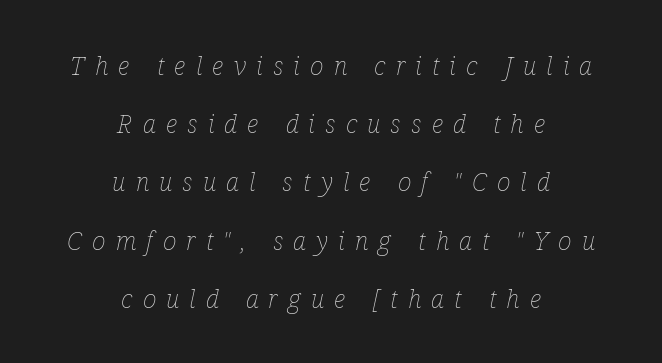
Typeset on center — no edge is straight. The designer dialed line spacing up above the default. The type is letterspaced generously, with wide tracking. Stroke thickness stays within the range of a standard reading face or lighter. Notice how the stems are inclined rather than vertical — that's the hallmark of italics.
